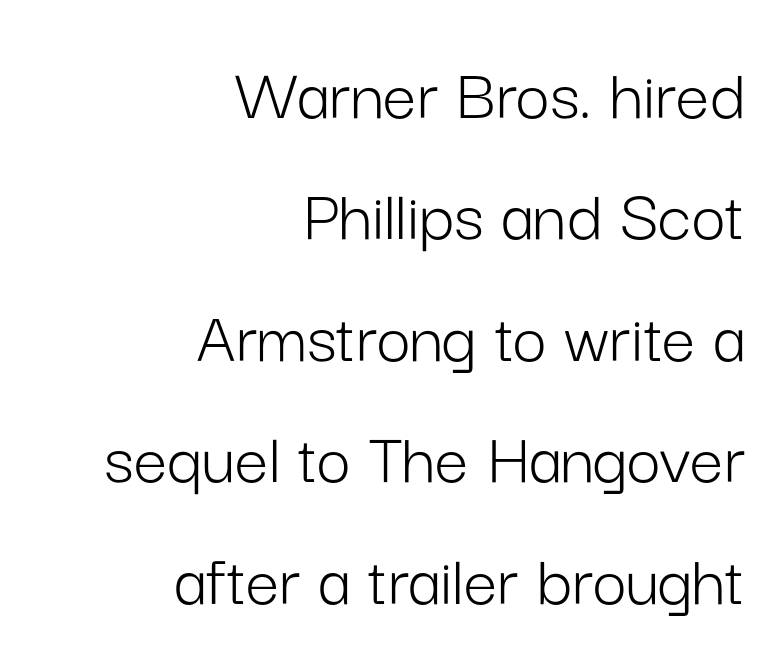
Do the characters align in a grid? No, the font is proportional. Font category for this specimen: sans-serif. A normal amount of white space separates one row of letters from the next. Quick note: not italic, upright. Tracking here is standard; glyphs follow each other at the usual distance.
